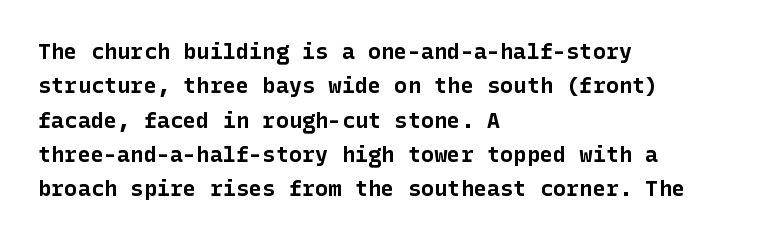
The image shows 22 px bold type, upright; set left-aligned, normal line spacing (1.56x), normal letter spacing, not underlined.
